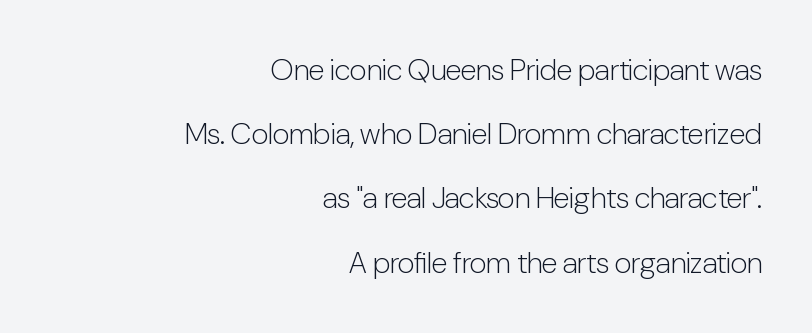
The image shows 30 px light, condensed sans-serif type, upright; set right-aligned, loose line spacing (2.14x), normal letter spacing, not underlined; low stroke contrast and a medium x-height.
